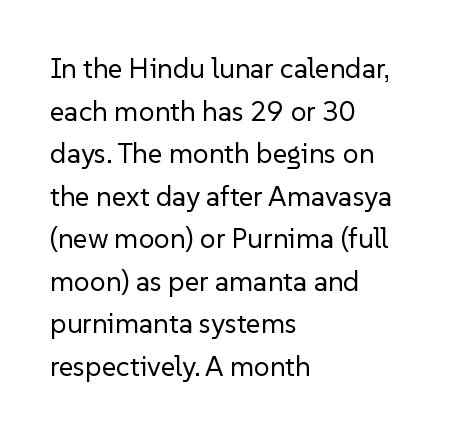
Q: Is the text bold? A: No.
Q: Is the text italic (slanted)? A: No, it is upright.
Q: Is the typeface a serif or a sans-serif typeface? A: Sans-serif.
Q: Is the text underlined? A: No.
Q: How is the paragraph aligned? A: Left-aligned.
Q: Is the spacing between letters normal or unusually wide? A: Normal.
Q: Is the spacing between lines tight, normal or loose? A: Normal.
Q: Width (condensed, normal, or wide)? A: Normal.
Q: Stroke contrast? A: Low.
Q: x-height? A: Medium.
Q: Monospaced? A: No.
